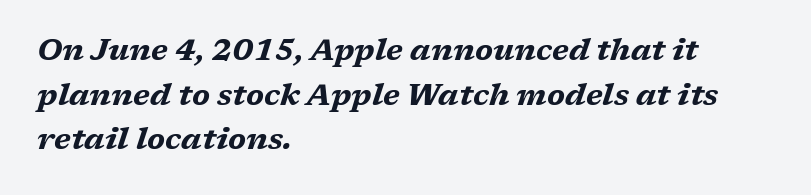
{"italic": "yes", "lean": "right", "slant_degrees": 17, "bold": "yes", "weight": "bold", "width": "wide", "stroke_contrast": "medium", "x_height": "medium", "monospaced": "no", "underline": "no", "align": "left", "line_spacing": "normal", "line_spacing_ratio": 1.49, "letter_spacing": "normal", "letter_spacing_em": 0.0, "glyph_px": 30}
